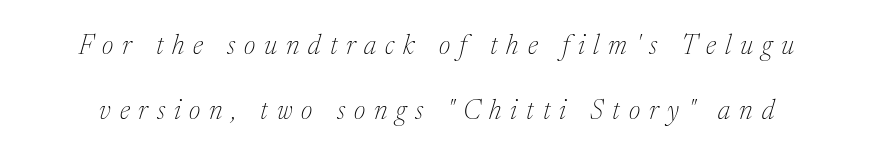
Underlining? Definitely not there. There is plenty of visible air inserted between adjacent glyphs. Observe the lean: these are italic letterforms. Vertical spacing — loose.
